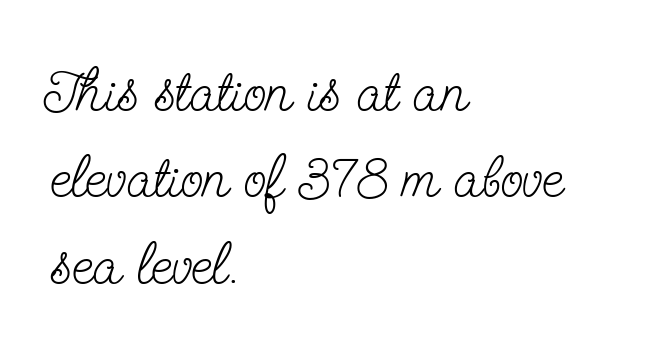
No heavy texture on the line: the type isn't bold. The letters advance in unequal steps, a hallmark of proportional type. The zone under the glyphs is completely vacant. Stroke terminals: seriffed.
